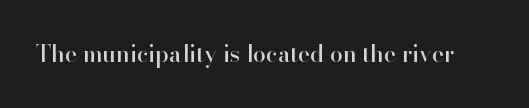
The image shows 23 px text type, upright; set normal letter spacing, not underlined.
